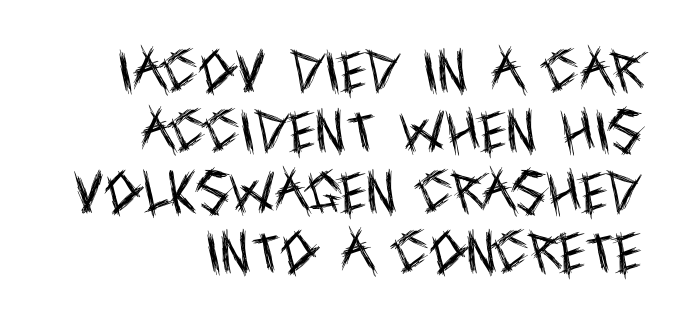
Q: Is the text bold? A: No.
Q: Is the text italic (slanted)? A: No, it is upright.
Q: Is the typeface a serif or a sans-serif typeface? A: Sans-serif.
Q: Is the text underlined? A: No.
Q: How is the paragraph aligned? A: Right-aligned.
Q: Is the spacing between letters normal or unusually wide? A: Normal.
Q: Is the spacing between lines tight, normal or loose? A: Normal.
Q: Width (condensed, normal, or wide)? A: Condensed.
Q: x-height? A: Large.
Q: Monospaced? A: No.
